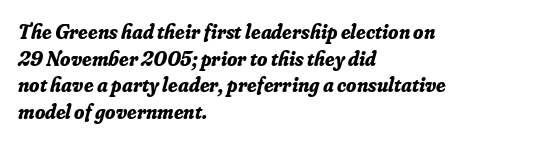
Q: Is the text bold? A: Yes.
Q: Is the text italic (slanted)? A: Yes, it leans right by about 16 degrees.
Q: Is the text underlined? A: No.
Q: How is the paragraph aligned? A: Left-aligned.
Q: Is the spacing between letters normal or unusually wide? A: Normal.
Q: Is the spacing between lines tight, normal or loose? A: Normal.
